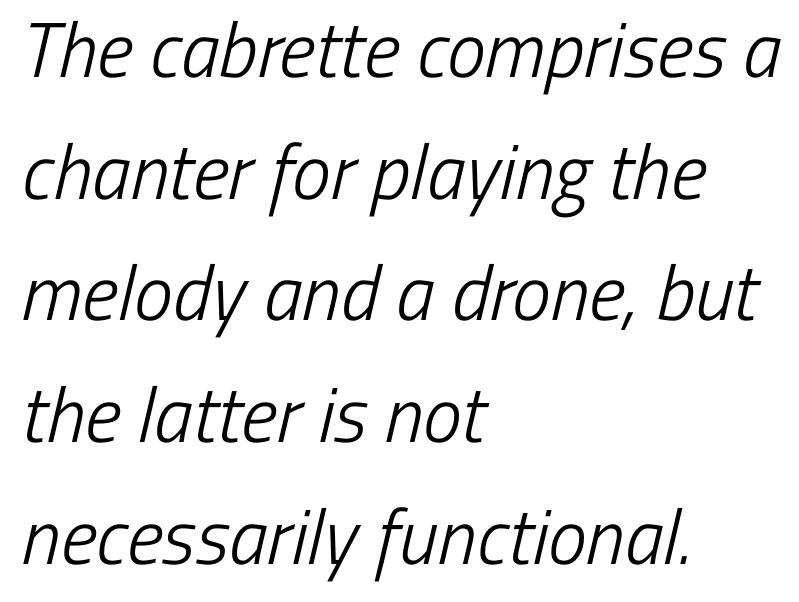
The image shows 78 px light, condensed sans-serif type; set left-aligned, normal line spacing (1.56x), normal letter spacing, not underlined; low stroke contrast and a medium x-height.
